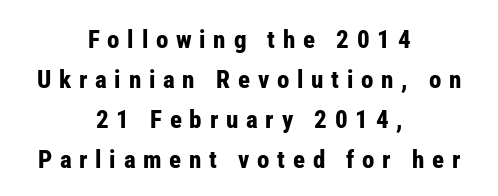
{"italic": "no", "bold": "yes", "underline": "no", "align": "center", "line_spacing": "normal", "line_spacing_ratio": 1.6, "letter_spacing": "wide", "letter_spacing_em": 0.31, "glyph_px": 25}
